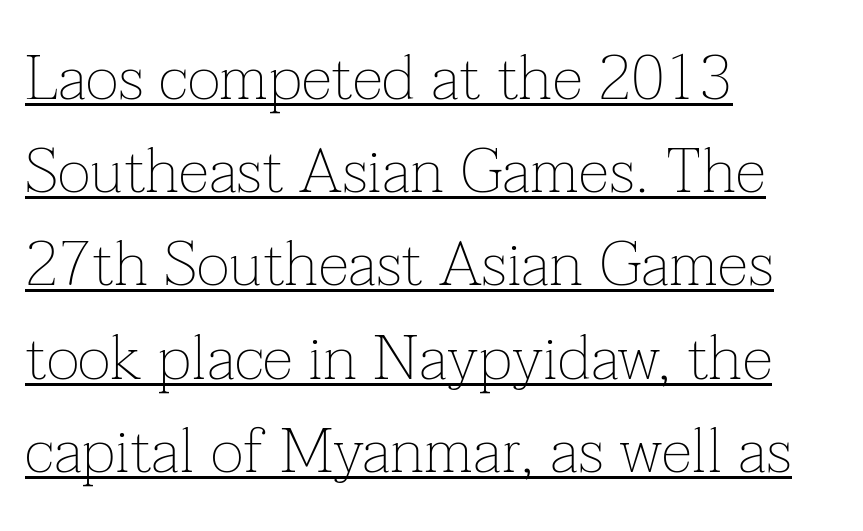
The image shows 63 px thin serif type, upright; set left-aligned, normal line spacing (1.48x), normal letter spacing, underlined; low stroke contrast and a medium x-height.
